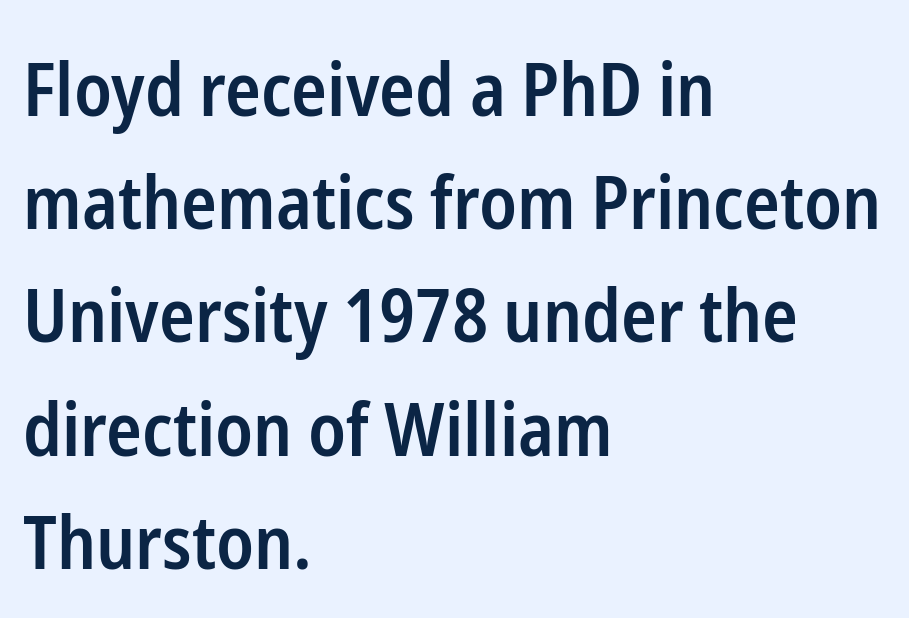
Q: Is the text bold? A: Semi-bold.
Q: Is the text italic (slanted)? A: No, it is upright.
Q: Is the typeface a serif or a sans-serif typeface? A: Sans-serif.
Q: Is the text underlined? A: No.
Q: How is the paragraph aligned? A: Left-aligned.
Q: Is the spacing between letters normal or unusually wide? A: Normal.
Q: Is the spacing between lines tight, normal or loose? A: Normal.
Q: Width (condensed, normal, or wide)? A: Condensed.
Q: Stroke contrast? A: Low.
Q: x-height? A: Medium.
Q: Monospaced? A: No.
